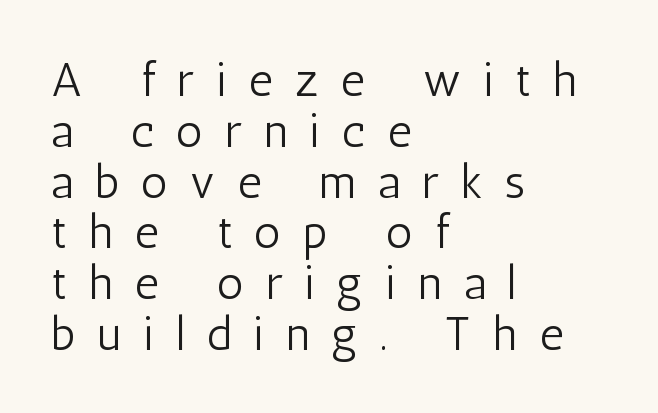
{"serif": "no", "italic": "no", "bold": "no", "weight": "light", "width": "condensed", "stroke_contrast": "low", "x_height": "medium", "monospaced": "no", "underline": "no", "align": "left", "line_spacing": "tight", "line_spacing_ratio": 1.08, "letter_spacing": "wide", "letter_spacing_em": 0.47, "glyph_px": 47}
